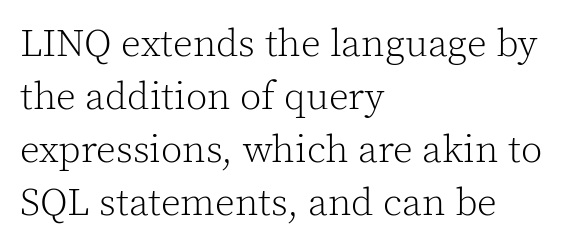
{"serif": "yes", "italic": "no", "bold": "no", "weight": "light", "width": "normal", "x_height": "medium", "monospaced": "no", "underline": "no", "align": "left", "line_spacing": "normal", "line_spacing_ratio": 1.36, "letter_spacing": "normal", "letter_spacing_em": 0.0, "glyph_px": 39}
